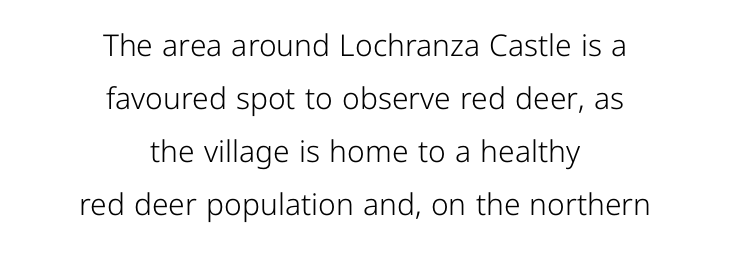
A bare baseline throughout the passage. The paragraph shown floats in the horizontal middle. The designer went with a sans here, leaving each stem footless. The font sits on the lighter half of the weight spectrum, regular included. Nothing unusual about the tracking: characters are spaced as the font intends.
